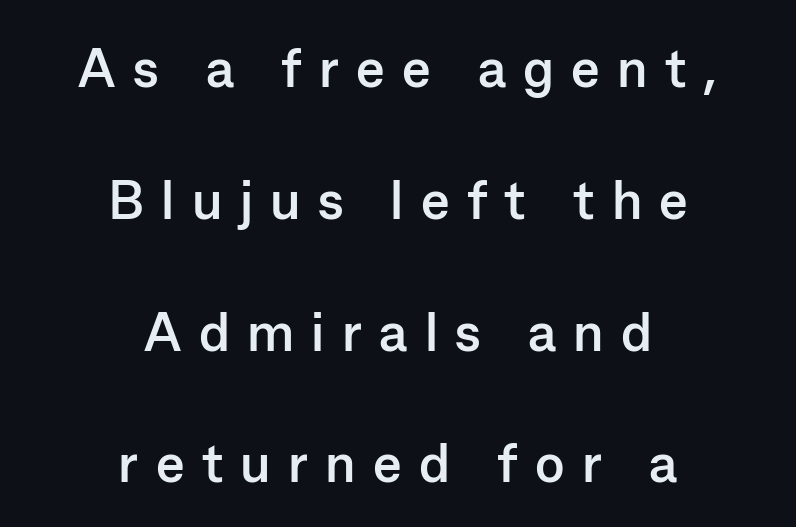
{"serif": "no", "italic": "no", "bold": "yes", "weight": "semibold", "width": "normal", "stroke_contrast": "low", "x_height": "medium", "monospaced": "no", "underline": "no", "align": "center", "line_spacing": "loose", "line_spacing_ratio": 2.44, "letter_spacing": "wide", "letter_spacing_em": 0.32, "glyph_px": 54}
